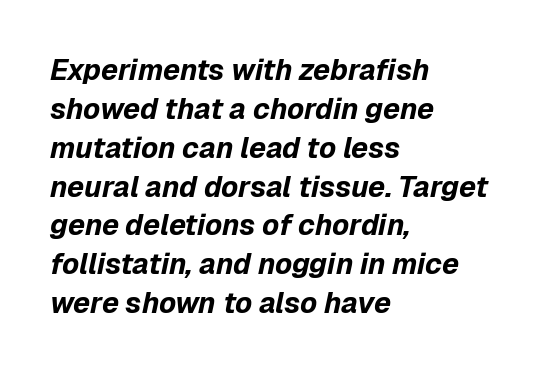
The image shows 29 px bold type, italic (leaning right); set left-aligned, normal line spacing (1.34x), normal letter spacing, not underlined; low stroke contrast and a medium x-height.
